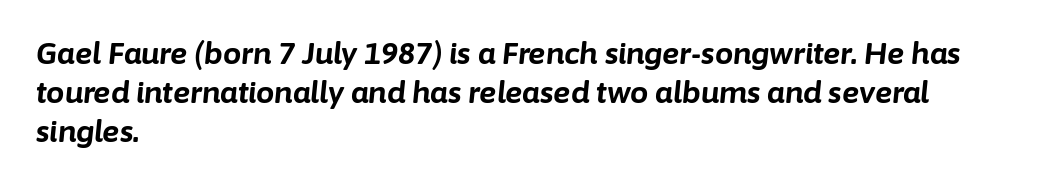
The image shows 29 px bold type, italic (leaning right); set left-aligned, normal line spacing (1.34x), normal letter spacing, not underlined; low stroke contrast and a medium x-height.
